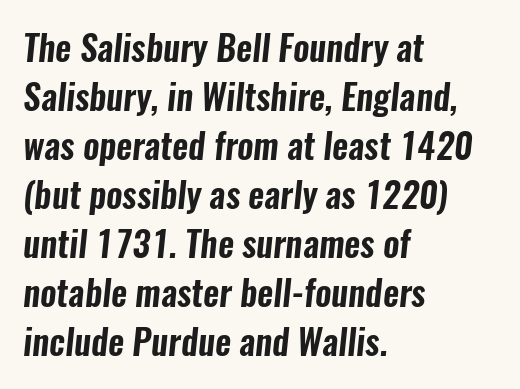
{"serif": "no", "width": "condensed", "stroke_contrast": "low", "x_height": "medium", "monospaced": "no", "underline": "no", "align": "left", "line_spacing": "normal", "line_spacing_ratio": 1.4, "letter_spacing": "normal", "letter_spacing_em": 0.0, "glyph_px": 35}
